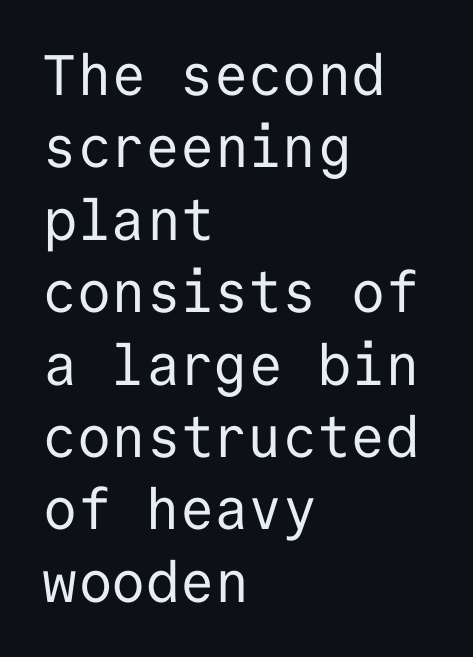
A typesetter would call this monospace, since all characters share one set width. This sample uses plain, unmodified letter spacing. This rendering uses left alignment, leaving the right contour irregular. Nothing sits at the stroke ends, so this counts as sans-serif. Leading matches the norm, producing a regular column. The typesetting does not lean heavy: it is not bold.
